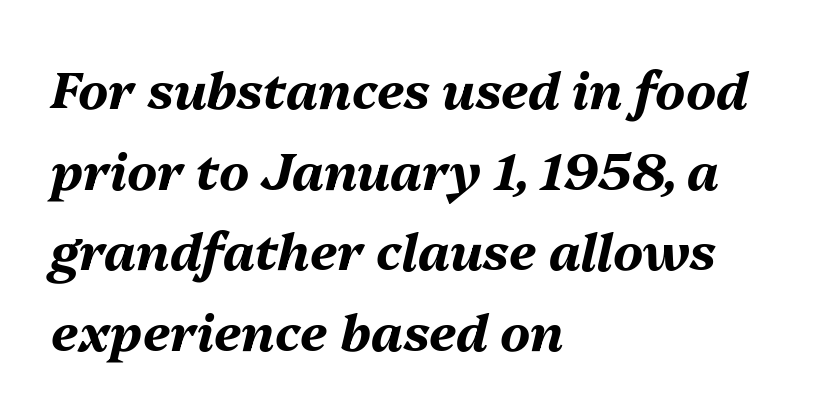
Q: Is the text bold? A: Yes.
Q: Is the text italic (slanted)? A: Yes, it leans right by about 13 degrees.
Q: Is the text underlined? A: No.
Q: How is the paragraph aligned? A: Left-aligned.
Q: Is the spacing between letters normal or unusually wide? A: Normal.
Q: Is the spacing between lines tight, normal or loose? A: Normal.
Q: Width (condensed, normal, or wide)? A: Normal.
Q: Stroke contrast? A: Medium.
Q: x-height? A: Medium.
Q: Monospaced? A: No.
